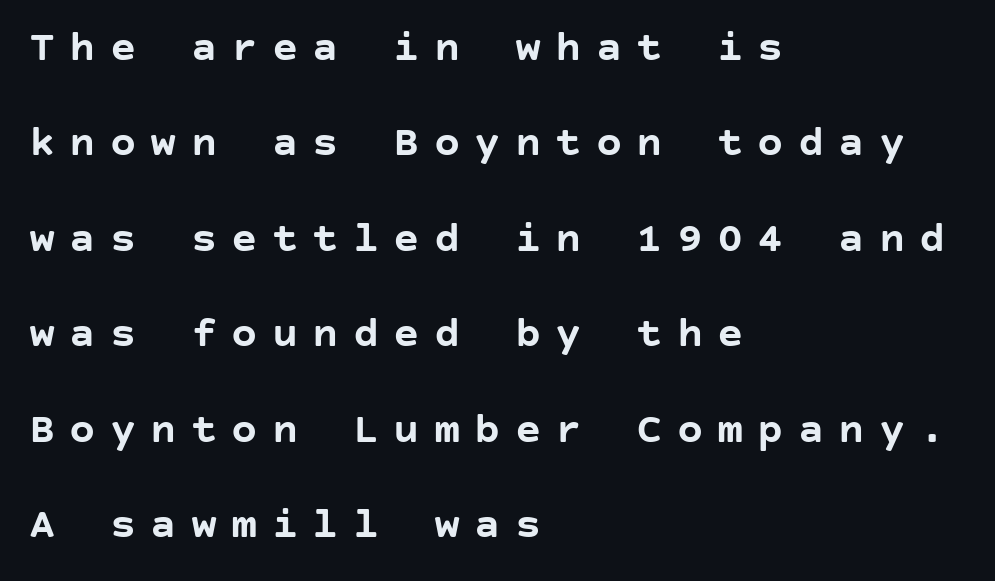
The image shows 44 px semibold sans-serif type, upright; set left-aligned, loose line spacing (2.17x), unusually wide letter spacing (+0.32 em), not underlined; low stroke contrast and a large x-height.
